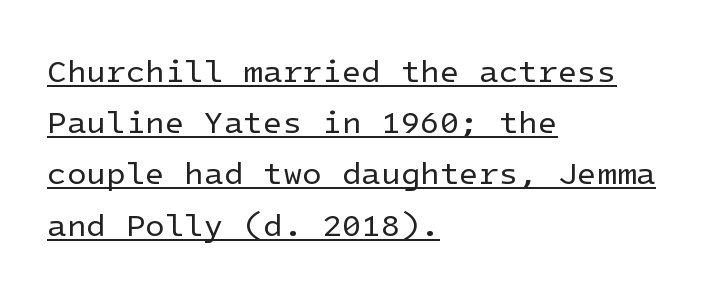
{"serif": "no", "italic": "no", "bold": "no", "weight": "regular", "width": "normal", "stroke_contrast": "low", "x_height": "medium", "underline": "yes", "align": "left", "line_spacing": "normal", "line_spacing_ratio": 1.6, "letter_spacing": "normal", "letter_spacing_em": 0.0, "glyph_px": 32}
